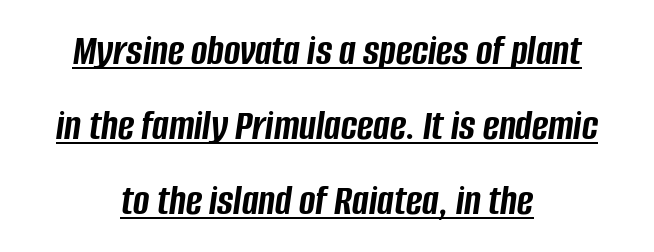
The glyphs have the mass of a bold cut. Is this a fixed-width face? No — the glyphs have proportional, varying widths. A baseline rule has been typeset under these characters. How are the letters spaced? Ordinarily, with no added tracking.
